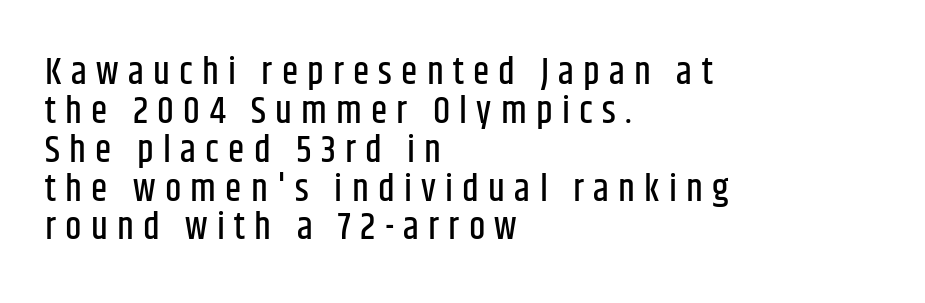
Rows of type sit shoulder to shoulder in the vertical direction. Each word looks stretched out because of the extra space between its letters. No word sits above an underline. Think of a printed novel: that variable character pitch is what you see here. Unlike italic type, these characters show no tilt at all. Examine the stroke ends and you'll find no serifs.
